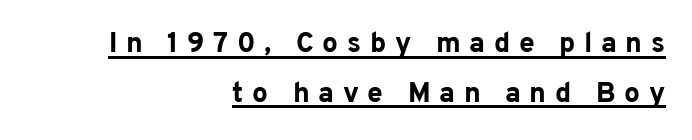
The letters are bold, with thick, heavy strokes. The rendering anchors every line to the right-hand side. Typographically, this falls in the sans-serif category. This sample carries an underscore along the baseline area. The face used here is rendered with a markedly widened letterfit. The specimen reads as upright at a glance.
